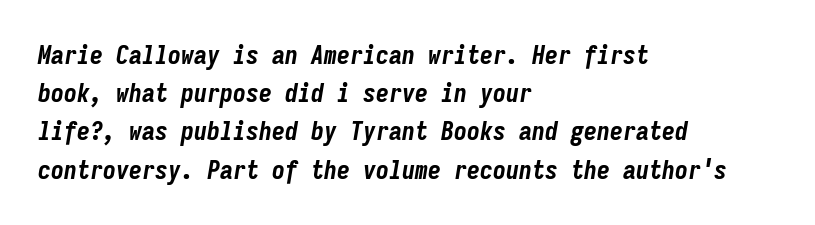
{"italic": "yes", "lean": "right", "slant_degrees": 9, "bold": "yes", "underline": "no", "align": "left", "line_spacing": "normal", "line_spacing_ratio": 1.47, "letter_spacing": "normal", "letter_spacing_em": 0.0, "glyph_px": 26}
